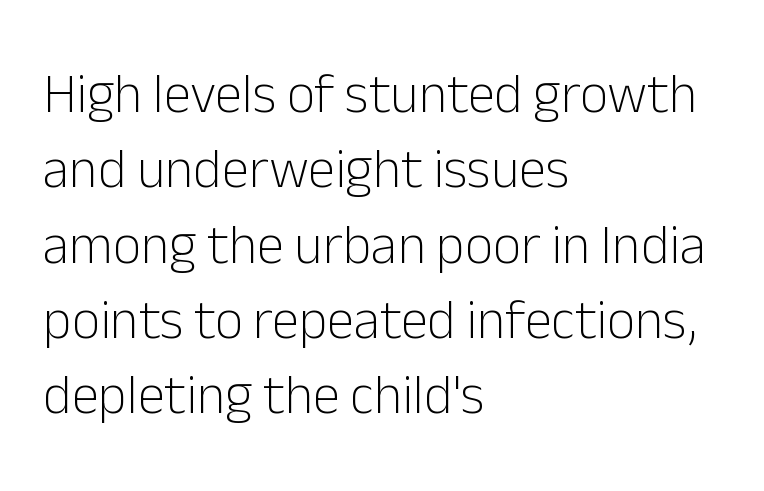
The image shows 55 px light sans-serif type, upright; set left-aligned, normal line spacing (1.37x), normal letter spacing, not underlined; low stroke contrast and a medium x-height.
